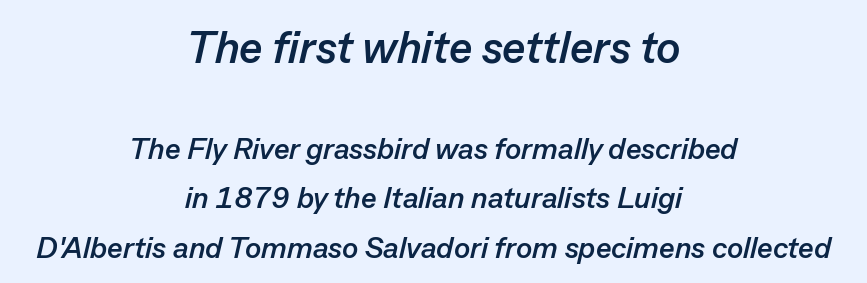
Q: Is the text bold? A: Yes.
Q: Is the text italic (slanted)? A: Yes, it leans right by about 13 degrees.
Q: Is the text underlined? A: No.
Q: How is the paragraph aligned? A: Centered.
Q: Is the spacing between letters normal or unusually wide? A: Normal.
Q: Is the spacing between lines tight, normal or loose? A: Normal.
Q: Which block of text is set in a larger size, the first (top) or the second (bottom)? A: The first (top) one.
Q: Width (condensed, normal, or wide)? A: Normal.
Q: Stroke contrast? A: Low.
Q: x-height? A: Medium.
Q: Monospaced? A: No.
